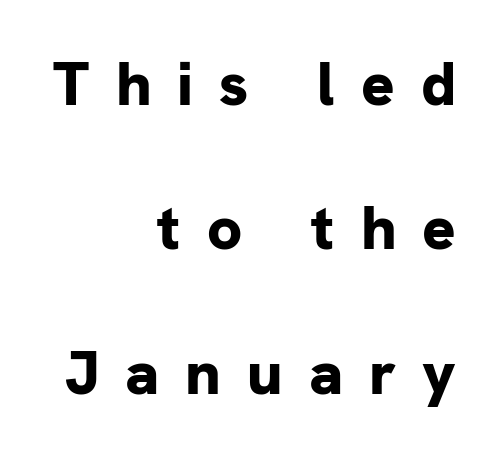
The vertical gap from one line to the next is large. The font family rendered here belongs to the sans-serif group. How are the letters spaced? Widely, with obvious added tracking. The typesetting leans heavy: a genuine bold.
